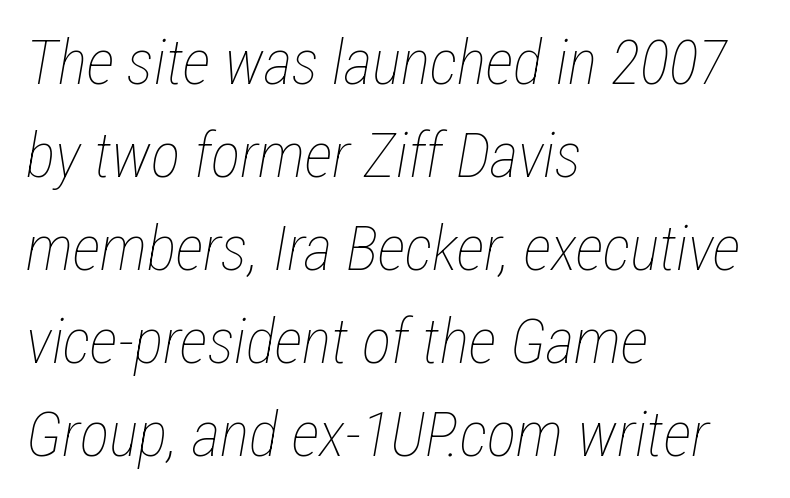
Q: Is the text bold? A: No.
Q: Is the text italic (slanted)? A: Yes, it leans right by about 12 degrees.
Q: Is the text underlined? A: No.
Q: How is the paragraph aligned? A: Left-aligned.
Q: Is the spacing between letters normal or unusually wide? A: Normal.
Q: Is the spacing between lines tight, normal or loose? A: Normal.
Q: Width (condensed, normal, or wide)? A: Condensed.
Q: Stroke contrast? A: Low.
Q: x-height? A: Medium.
Q: Monospaced? A: No.
